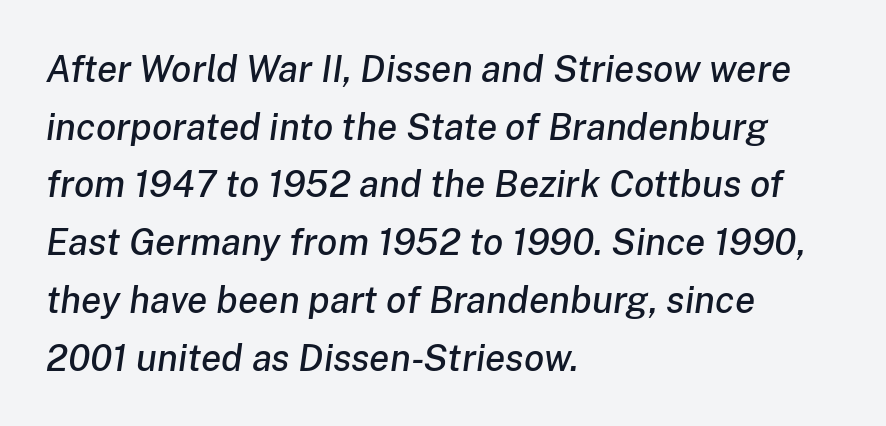
Q: Is the text italic (slanted)? A: Yes, it leans right by about 8 degrees.
Q: Is the text underlined? A: No.
Q: How is the paragraph aligned? A: Left-aligned.
Q: Is the spacing between letters normal or unusually wide? A: Normal.
Q: Is the spacing between lines tight, normal or loose? A: Normal.
Q: Width (condensed, normal, or wide)? A: Normal.
Q: Stroke contrast? A: Low.
Q: x-height? A: Medium.
Q: Monospaced? A: No.
